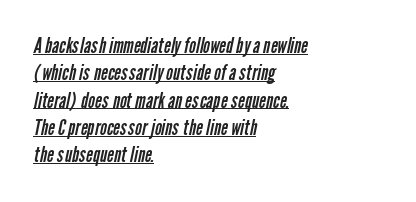
Q: Is the text bold? A: No.
Q: Is the text underlined? A: Yes.
Q: How is the paragraph aligned? A: Left-aligned.
Q: Is the spacing between letters normal or unusually wide? A: Normal.
Q: Is the spacing between lines tight, normal or loose? A: Normal.
